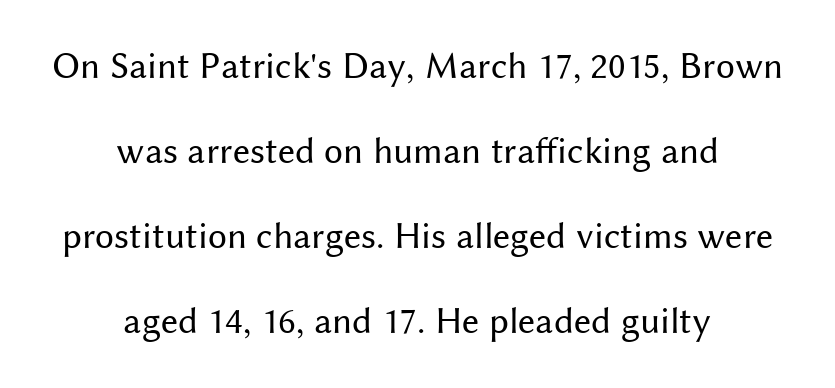
Q: Is the text bold? A: No.
Q: Is the text italic (slanted)? A: No, it is upright.
Q: Is the typeface a serif or a sans-serif typeface? A: Sans-serif.
Q: Is the text underlined? A: No.
Q: How is the paragraph aligned? A: Centered.
Q: Is the spacing between letters normal or unusually wide? A: Normal.
Q: Is the spacing between lines tight, normal or loose? A: Loose.
Q: Width (condensed, normal, or wide)? A: Normal.
Q: Stroke contrast? A: Medium.
Q: x-height? A: Medium.
Q: Monospaced? A: No.
